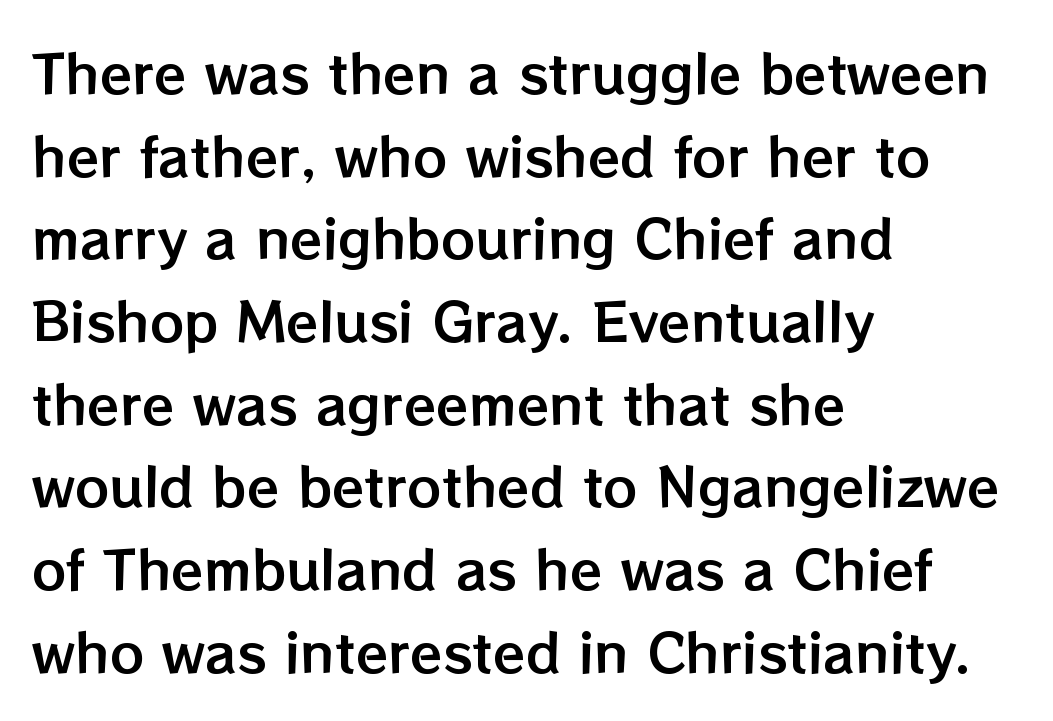
Q: Is the text italic (slanted)? A: No, it is upright.
Q: Is the text underlined? A: No.
Q: How is the paragraph aligned? A: Left-aligned.
Q: Is the spacing between letters normal or unusually wide? A: Normal.
Q: Is the spacing between lines tight, normal or loose? A: Normal.
Q: Width (condensed, normal, or wide)? A: Normal.
Q: Stroke contrast? A: Low.
Q: x-height? A: Medium.
Q: Monospaced? A: No.
